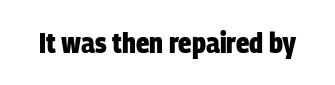
Plenty of ink on the page — the face is bold. No extra tracking has been applied to these lines. Decoration check: the copy has no underline. Are there feet on the stems? There aren't — it's a sans. Is this a fixed-width face? No — the glyphs have proportional, varying widths.
